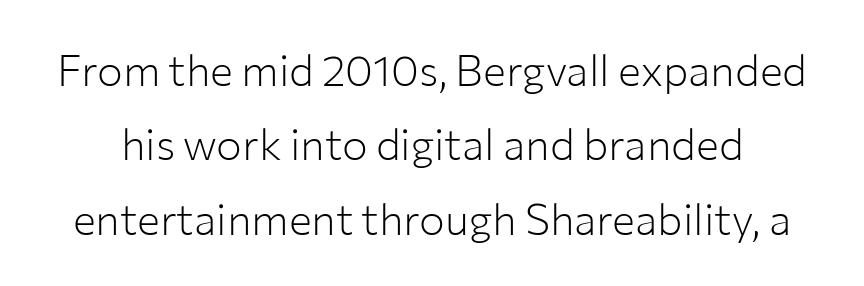
The image shows 43 px light sans-serif type, upright; set line spacing 1.73x, normal letter spacing, not underlined; low stroke contrast and a medium x-height.
